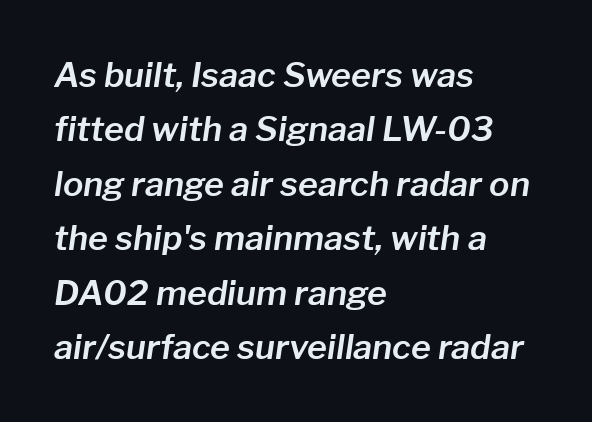
Q: Is the text italic (slanted)? A: Yes, it leans right by about 8 degrees.
Q: Is the text underlined? A: No.
Q: How is the paragraph aligned? A: Left-aligned.
Q: Is the spacing between letters normal or unusually wide? A: Normal.
Q: Is the spacing between lines tight, normal or loose? A: Normal.
Q: Width (condensed, normal, or wide)? A: Normal.
Q: Stroke contrast? A: Low.
Q: x-height? A: Medium.
Q: Monospaced? A: No.
